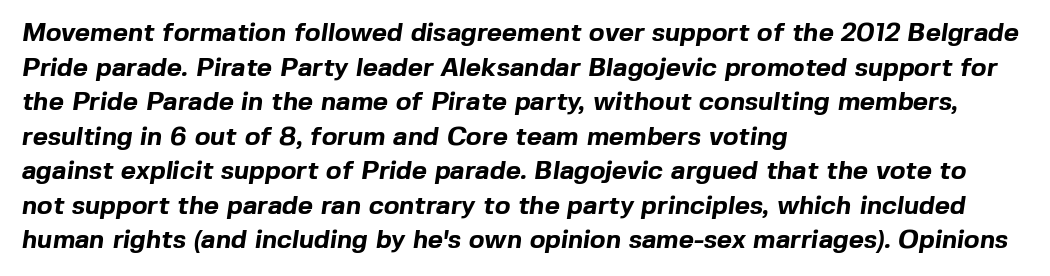
{"bold": "yes", "underline": "no", "align": "left", "line_spacing": "normal", "line_spacing_ratio": 1.33, "letter_spacing": "normal", "letter_spacing_em": 0.0, "glyph_px": 26}
